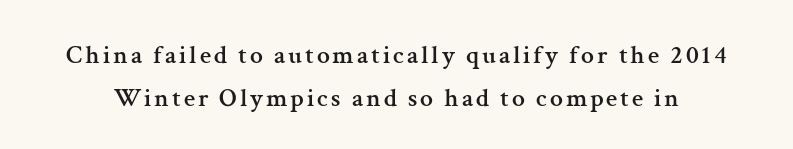
{"italic": "no", "underline": "no", "line_spacing": "normal", "line_spacing_ratio": 1.64, "glyph_px": 26}
